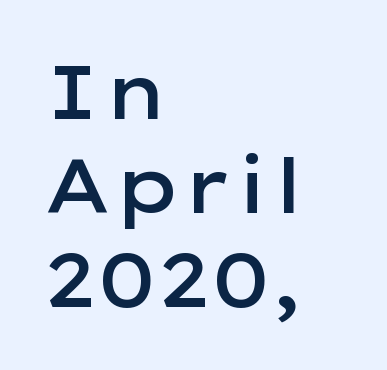
Q: Is the text bold? A: Semi-bold.
Q: Is the text italic (slanted)? A: No, it is upright.
Q: Is the typeface a serif or a sans-serif typeface? A: Sans-serif.
Q: Is the text underlined? A: No.
Q: How is the paragraph aligned? A: Left-aligned.
Q: Is the spacing between letters normal or unusually wide? A: Normal.
Q: Width (condensed, normal, or wide)? A: Wide.
Q: Stroke contrast? A: Low.
Q: x-height? A: Medium.
Q: Monospaced? A: No.
